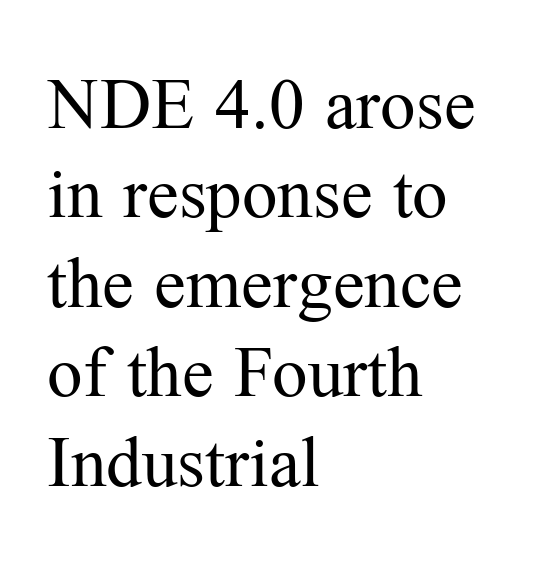
A bare baseline throughout the passage. The passage shown is not bold in any degree. Look at the bottom of the vertical strokes: they flare into serifs here. Students, note that the glyphs here touch the page at normal intervals. The letters advance in unequal steps, a hallmark of proportional type. Visually the block forms a straight wall on the left and a jagged coastline on the right.
